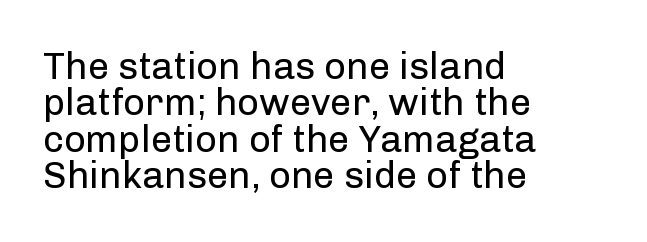
Q: Is the text bold? A: No.
Q: Is the text italic (slanted)? A: No, it is upright.
Q: Is the typeface a serif or a sans-serif typeface? A: Sans-serif.
Q: Is the text underlined? A: No.
Q: How is the paragraph aligned? A: Left-aligned.
Q: Is the spacing between letters normal or unusually wide? A: Normal.
Q: Is the spacing between lines tight, normal or loose? A: Tight.
Q: Width (condensed, normal, or wide)? A: Normal.
Q: Stroke contrast? A: Low.
Q: x-height? A: Medium.
Q: Monospaced? A: No.
